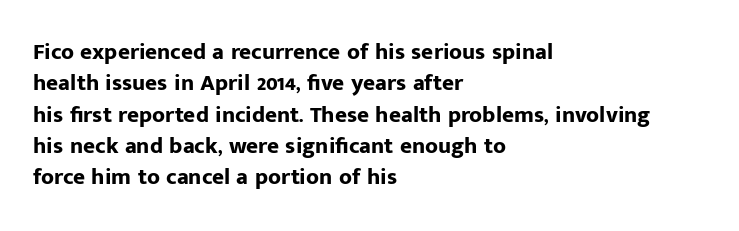
The image shows 23 px bold type, upright; set left-aligned, normal line spacing (1.36x), normal letter spacing, not underlined.
